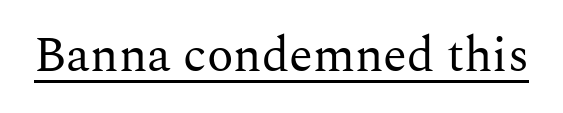
{"serif": "yes", "italic": "no", "bold": "no", "weight": "regular", "width": "normal", "stroke_contrast": "medium", "x_height": "medium", "monospaced": "no", "underline": "yes", "letter_spacing": "normal", "letter_spacing_em": 0.0, "glyph_px": 49}
